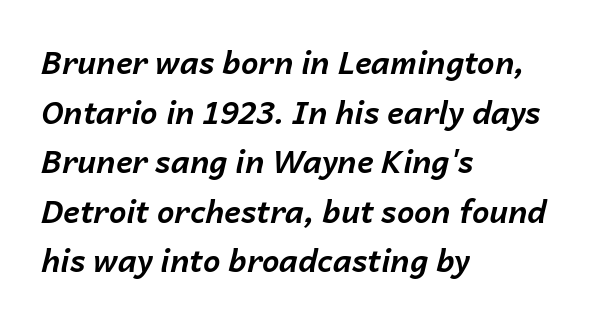
{"italic": "yes", "lean": "right", "slant_degrees": 14, "bold": "yes", "weight": "bold", "width": "normal", "stroke_contrast": "low", "x_height": "medium", "monospaced": "no", "underline": "no", "align": "left", "line_spacing": "normal", "line_spacing_ratio": 1.6, "letter_spacing": "normal", "letter_spacing_em": 0.0, "glyph_px": 31}
